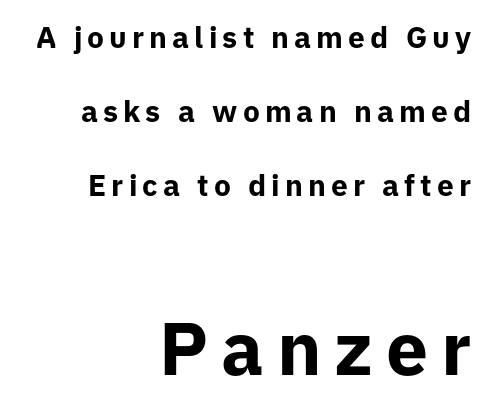
The paragraph shown leans on its right margin. Strong, thick strokes mark this as bold type. Look at the bottom of the vertical strokes: they stop flat, with no serifs. Leading: increased.
